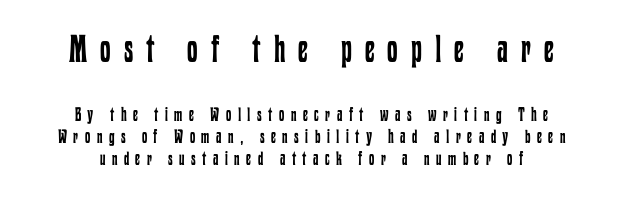
Between these two stacked blocks, the higher one wins on size. Any mark beneath the type? The region is blank. Inter-character spacing is expanded well beyond the font's built-in metrics. Rows of type sit shoulder to shoulder in the vertical direction. The compositor balanced each line on the midline.
